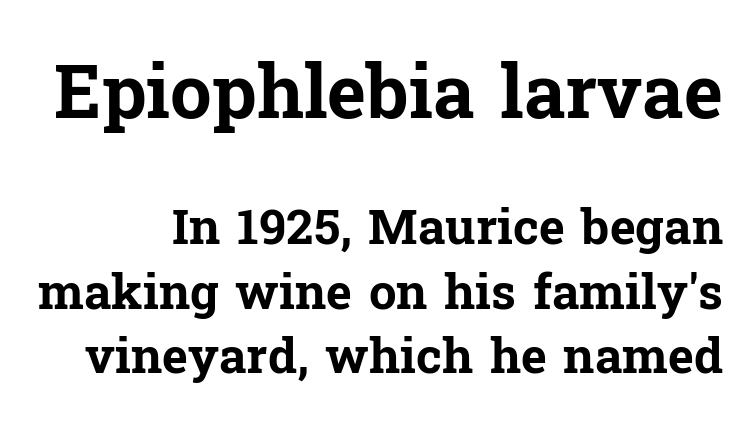
Q: Is the text bold? A: Yes.
Q: Is the text italic (slanted)? A: No, it is upright.
Q: Is the typeface a serif or a sans-serif typeface? A: Serif.
Q: Is the text underlined? A: No.
Q: Is the spacing between letters normal or unusually wide? A: Normal.
Q: Is the spacing between lines tight, normal or loose? A: Normal.
Q: Which block of text is set in a larger size, the first (top) or the second (bottom)? A: The first (top) one.
Q: Width (condensed, normal, or wide)? A: Normal.
Q: Stroke contrast? A: Low.
Q: x-height? A: Medium.
Q: Monospaced? A: No.
